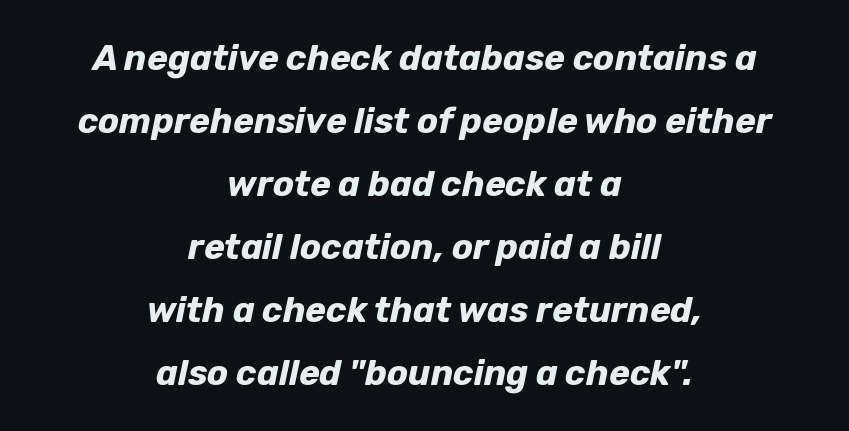
The image shows 35 px bold type, italic (leaning right); set centered, line spacing 1.8x, normal letter spacing, not underlined; low stroke contrast and a medium x-height.
